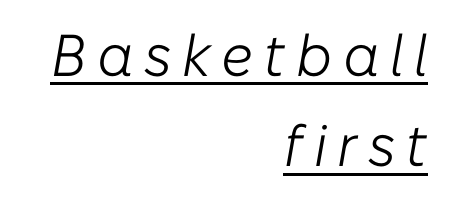
Q: Is the text bold? A: No.
Q: Is the text italic (slanted)? A: Yes, it leans right by about 10 degrees.
Q: Is the text underlined? A: Yes.
Q: How is the paragraph aligned? A: Right-aligned.
Q: Is the spacing between lines tight, normal or loose? A: Normal.
Q: Width (condensed, normal, or wide)? A: Normal.
Q: Stroke contrast? A: Low.
Q: x-height? A: Medium.
Q: Monospaced? A: No.
